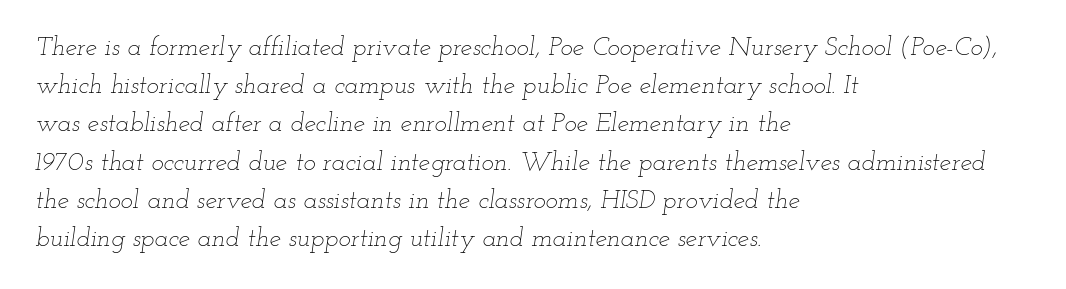
Q: Is the text bold? A: No.
Q: Is the text italic (slanted)? A: Yes, it leans right by about 12 degrees.
Q: Is the text underlined? A: No.
Q: How is the paragraph aligned? A: Left-aligned.
Q: Is the spacing between letters normal or unusually wide? A: Normal.
Q: Is the spacing between lines tight, normal or loose? A: Normal.
